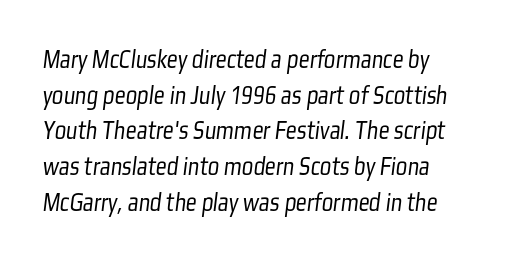
The passage shown is not bold in any degree. Characters follow at the spacing the type designer built in. Vertically, the passage feels balanced, rows spaced as you'd expect. Underlining? Definitely not there.
